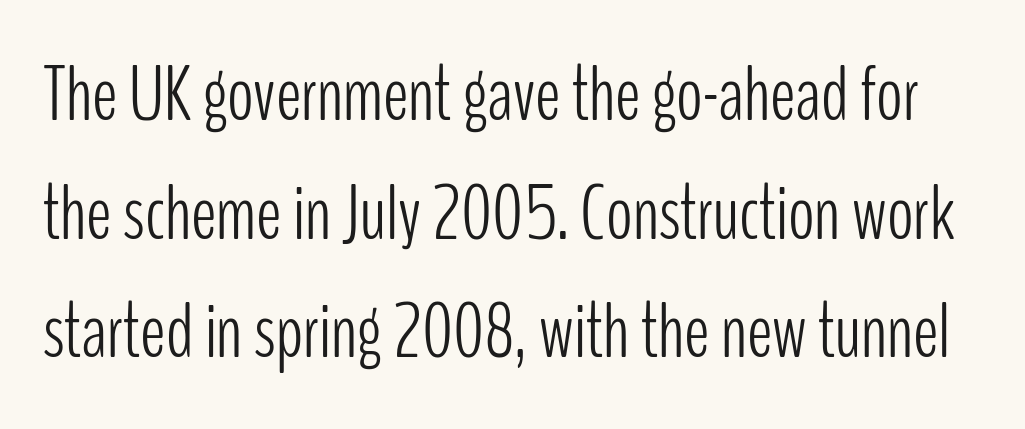
The lettering holds an erect, upright posture throughout. Regarding leading, the lines here are spaced in the standard way. These lines are composed in type without serifs. Varying glyph widths throughout — classic text-font behaviour. Each stroke keeps to a modest, everyday thickness or less. Spacing between characters is what you'd get straight out of the box.
